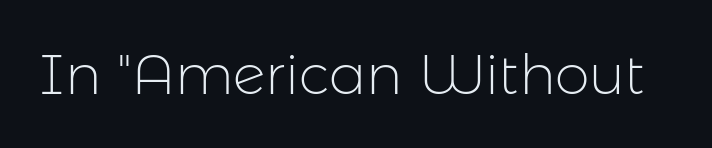
Q: Is the text bold? A: No.
Q: Is the text italic (slanted)? A: No, it is upright.
Q: Is the typeface a serif or a sans-serif typeface? A: Sans-serif.
Q: Is the text underlined? A: No.
Q: Is the spacing between letters normal or unusually wide? A: Normal.
Q: Width (condensed, normal, or wide)? A: Normal.
Q: Stroke contrast? A: Low.
Q: x-height? A: Medium.
Q: Monospaced? A: No.
